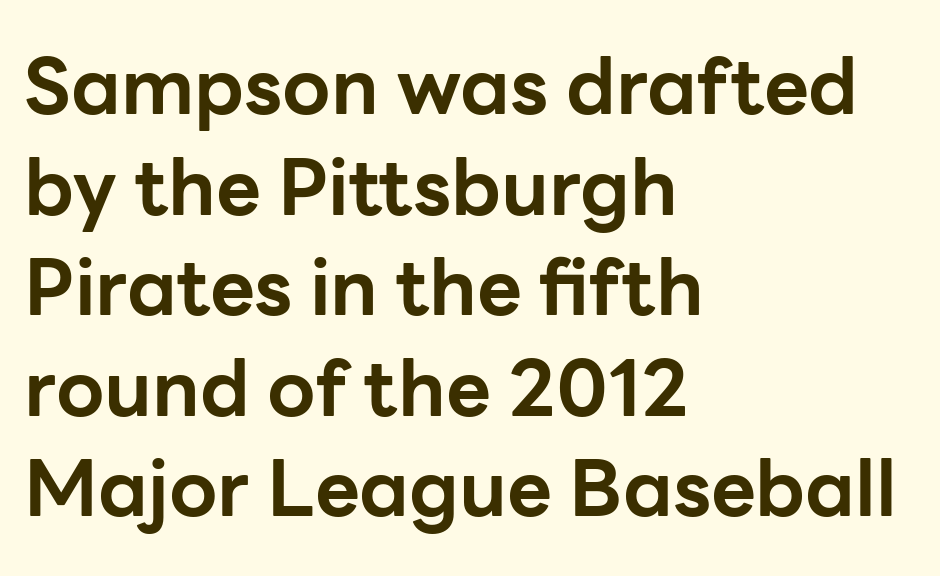
Posture: vertical. The setting favours the left margin, as ordinary paragraphs usually do. This rendering employs a face without finishing strokes, i.e., a sans-serif. Notice how thick the strokes are: this is what a full bold looks like.
